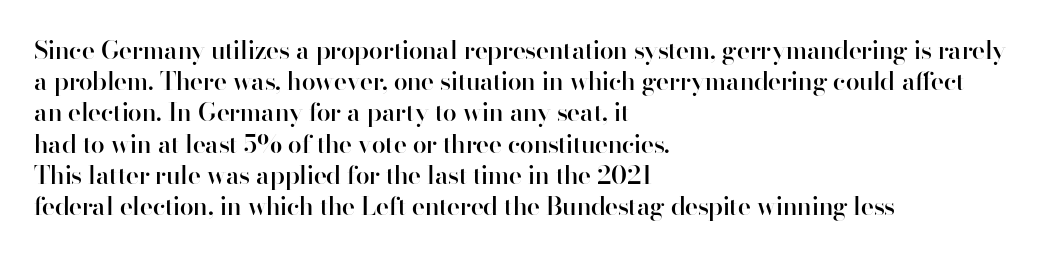
{"italic": "no", "bold": "semi", "underline": "no", "align": "left", "line_spacing": "normal", "line_spacing_ratio": 1.25, "letter_spacing": "normal", "letter_spacing_em": 0.0, "glyph_px": 25}
